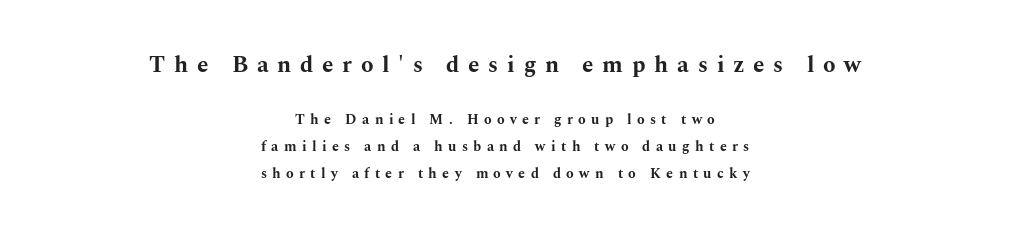
Q: Is the text bold? A: Yes.
Q: Is the text italic (slanted)? A: No, it is upright.
Q: Is the text underlined? A: No.
Q: How is the paragraph aligned? A: Centered.
Q: Is the spacing between letters normal or unusually wide? A: Unusually wide.
Q: Is the spacing between lines tight, normal or loose? A: Loose.
Q: Which block of text is set in a larger size, the first (top) or the second (bottom)? A: The first (top) one.
